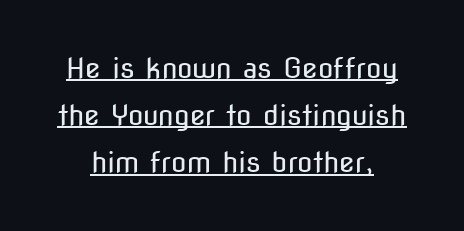
{"serif": "no", "italic": "no", "bold": "no", "weight": "regular", "width": "condensed", "stroke_contrast": "low", "x_height": "medium", "monospaced": "no", "underline": "yes", "line_spacing": "normal", "line_spacing_ratio": 1.68, "letter_spacing": "normal", "letter_spacing_em": 0.0, "glyph_px": 28}
